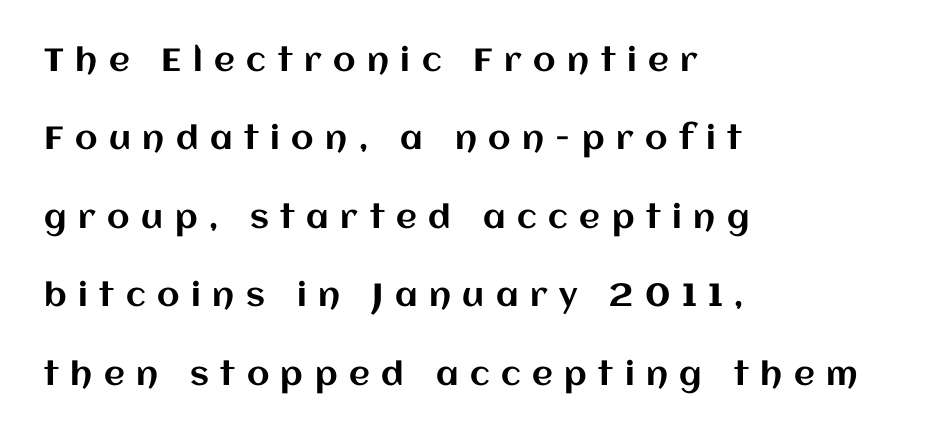
{"italic": "no", "width": "normal", "stroke_contrast": "medium", "x_height": "large", "monospaced": "no", "underline": "no", "align": "left", "line_spacing": "loose", "line_spacing_ratio": 2.45, "letter_spacing": "wide", "letter_spacing_em": 0.36, "glyph_px": 32}
